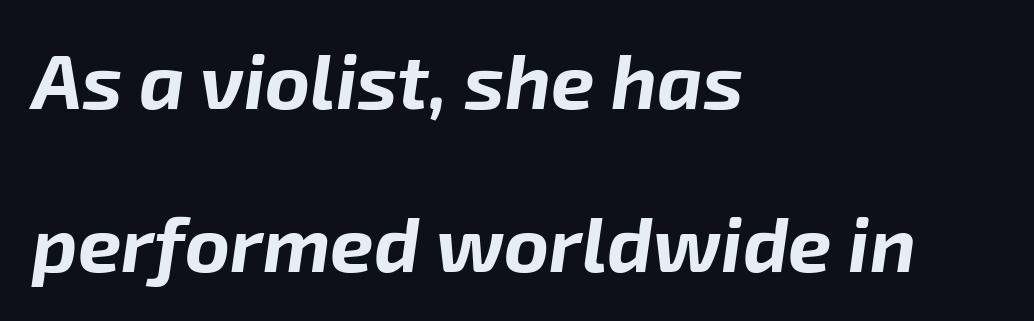
Teacher's note: observe the even left margin — that is flush-left alignment. Do the characters align in a grid? No, the font is proportional. Every letter is thick-stroked: bold, no question. You can tell it's italic because the verticals aren't actually vertical.
